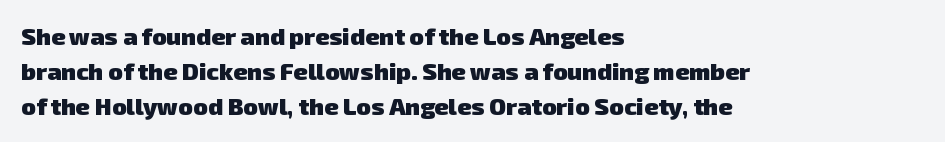
The rendering keeps characters at their native spacing. One-word summary of the alignment: left. Underlining? Definitely not there. Successive baselines arrive at the customary interval. Set as a true bold cut, around the 700 mark.
